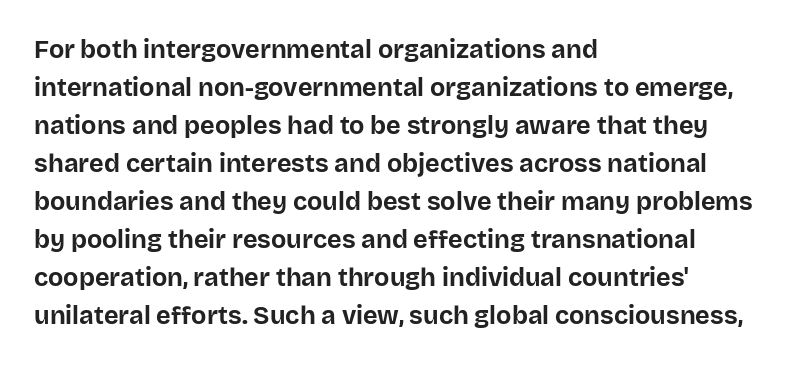
Q: Is the text bold? A: Yes.
Q: Is the text italic (slanted)? A: No, it is upright.
Q: Is the text underlined? A: No.
Q: How is the paragraph aligned? A: Left-aligned.
Q: Is the spacing between letters normal or unusually wide? A: Normal.
Q: Is the spacing between lines tight, normal or loose? A: Normal.
